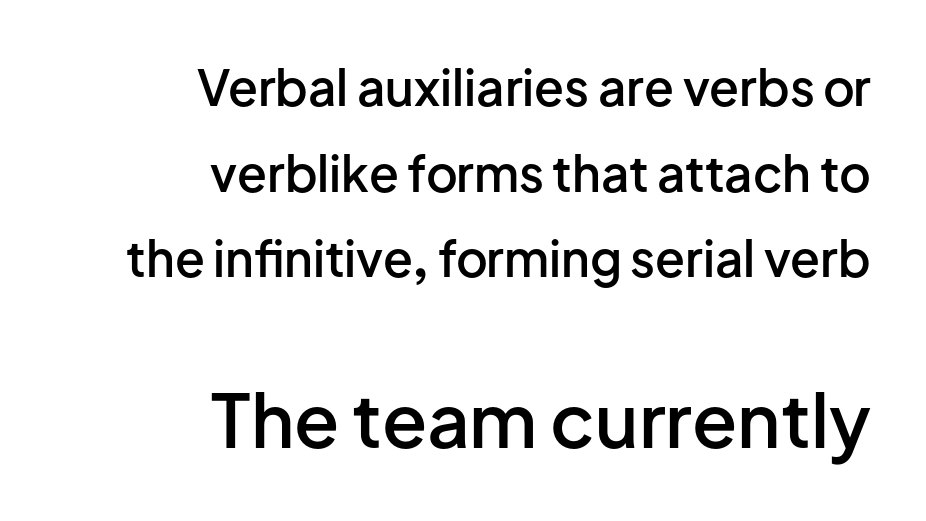
{"serif": "no", "italic": "no", "bold": "semi", "weight": "semibold", "width": "normal", "stroke_contrast": "low", "x_height": "medium", "monospaced": "no", "underline": "no", "align": "right", "line_spacing_ratio": 1.75, "letter_spacing": "normal", "letter_spacing_em": 0.0, "larger_block": "second", "size_ratio": 1.51, "glyph_px": 74}
